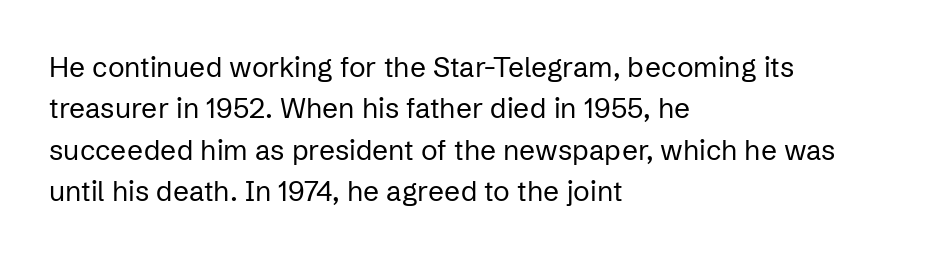
{"serif": "no", "italic": "no", "bold": "no", "weight": "regular", "width": "normal", "stroke_contrast": "low", "x_height": "medium", "monospaced": "no", "underline": "no", "align": "left", "line_spacing": "normal", "line_spacing_ratio": 1.48, "letter_spacing": "normal", "letter_spacing_em": 0.0, "glyph_px": 28}
